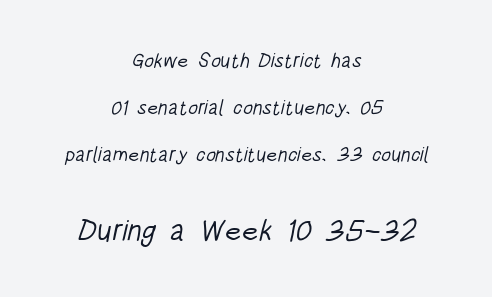
{"serif": "no", "bold": "no", "weight": "light", "width": "condensed", "stroke_contrast": "low", "x_height": "large", "monospaced": "no", "underline": "no", "align": "center", "line_spacing": "loose", "line_spacing_ratio": 2.35, "letter_spacing": "normal", "letter_spacing_em": 0.0, "larger_block": "second", "size_ratio": 1.5, "glyph_px": 30}
